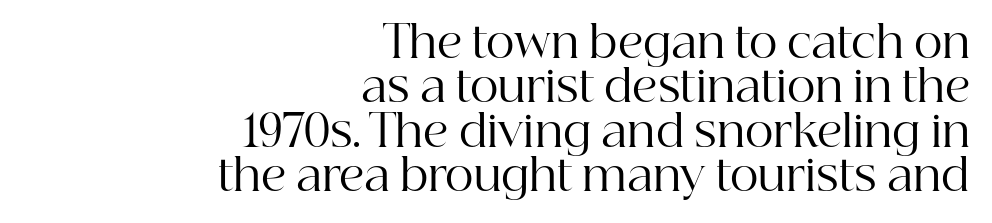
Q: Is the text bold? A: No.
Q: Is the text italic (slanted)? A: No, it is upright.
Q: Is the typeface a serif or a sans-serif typeface? A: Serif.
Q: Is the text underlined? A: No.
Q: How is the paragraph aligned? A: Right-aligned.
Q: Is the spacing between letters normal or unusually wide? A: Normal.
Q: Is the spacing between lines tight, normal or loose? A: Tight.
Q: Width (condensed, normal, or wide)? A: Normal.
Q: Stroke contrast? A: High.
Q: x-height? A: Medium.
Q: Monospaced? A: No.
